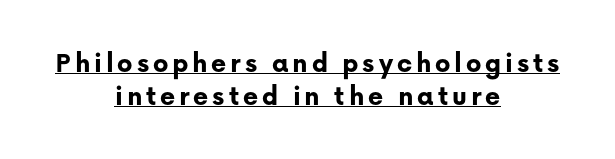
{"serif": "no", "italic": "no", "bold": "yes", "weight": "bold", "width": "normal", "stroke_contrast": "low", "x_height": "medium", "monospaced": "no", "underline": "yes", "align": "center", "line_spacing": "tight", "line_spacing_ratio": 1.14, "glyph_px": 29}
